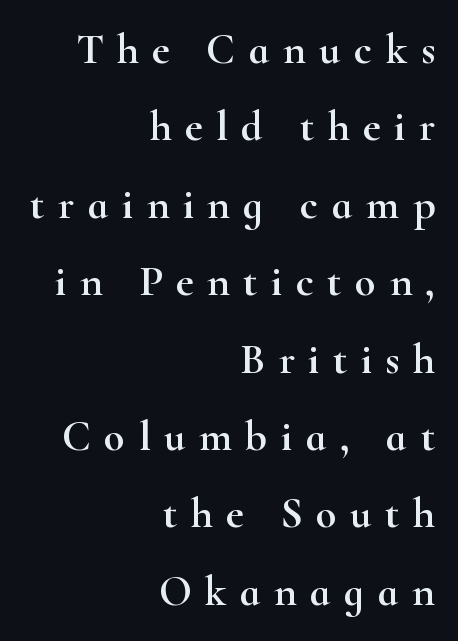
Q: Is the text italic (slanted)? A: No, it is upright.
Q: Is the typeface a serif or a sans-serif typeface? A: Serif.
Q: Is the text underlined? A: No.
Q: How is the paragraph aligned? A: Right-aligned.
Q: Is the spacing between letters normal or unusually wide? A: Unusually wide.
Q: Width (condensed, normal, or wide)? A: Wide.
Q: Stroke contrast? A: High.
Q: x-height? A: Small.
Q: Monospaced? A: No.
